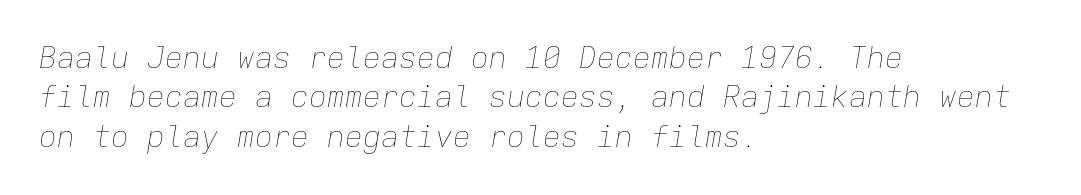
{"italic": "yes", "lean": "right", "slant_degrees": 9, "bold": "no", "weight": "thin", "width": "normal", "stroke_contrast": "low", "x_height": "medium", "monospaced": "yes", "underline": "no", "align": "left", "line_spacing": "normal", "line_spacing_ratio": 1.31, "letter_spacing": "normal", "letter_spacing_em": 0.0, "glyph_px": 30}
